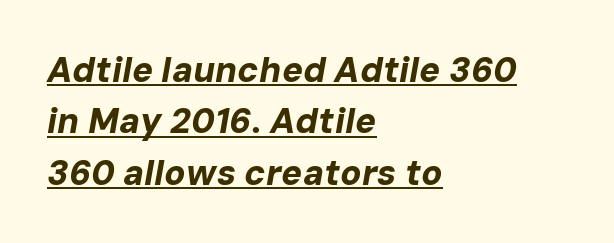
The passage shown is typed in a proportional face where columns would drift. Typesetter's note: full bold, strokes at maximum text heaviness. The letters sit at their default tracking, neither squeezed nor spread. Is the type slanted? Yes — the strokes lean at a clear angle. The glyphs are accompanied by a horizontal stroke just below them. Horizontal alignment here is leftward, the default for most running prose.
